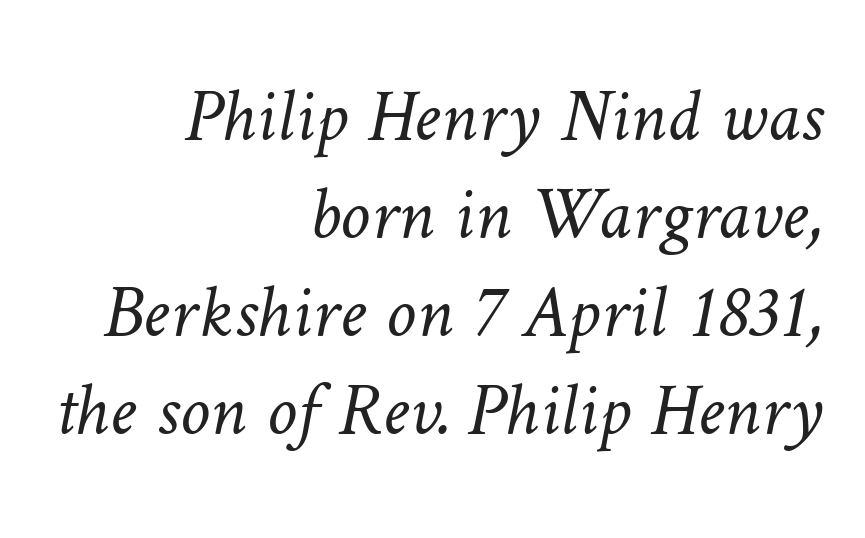
Which margin do the lines hug? The right one — the left edge is uneven. Honestly, there is no underline to notice here at all. The line-height multiplier appears to be the usual default. The face used here is rendered with its standard letterfit. Is this a fixed-width face? No — the glyphs have proportional, varying widths. Heaviness? Minimal to ordinary, like unemphasized prose.
